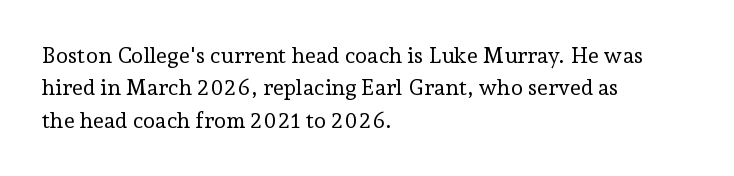
{"italic": "no", "bold": "no", "underline": "no", "align": "left", "line_spacing": "normal", "line_spacing_ratio": 1.47, "letter_spacing": "normal", "letter_spacing_em": 0.0, "glyph_px": 22}
